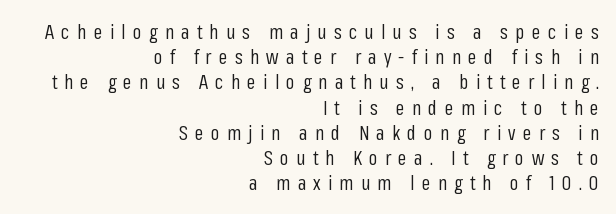
{"italic": "no", "bold": "no", "underline": "no", "align": "right", "line_spacing": "normal", "line_spacing_ratio": 1.26, "letter_spacing": "wide", "letter_spacing_em": 0.36, "glyph_px": 20}
